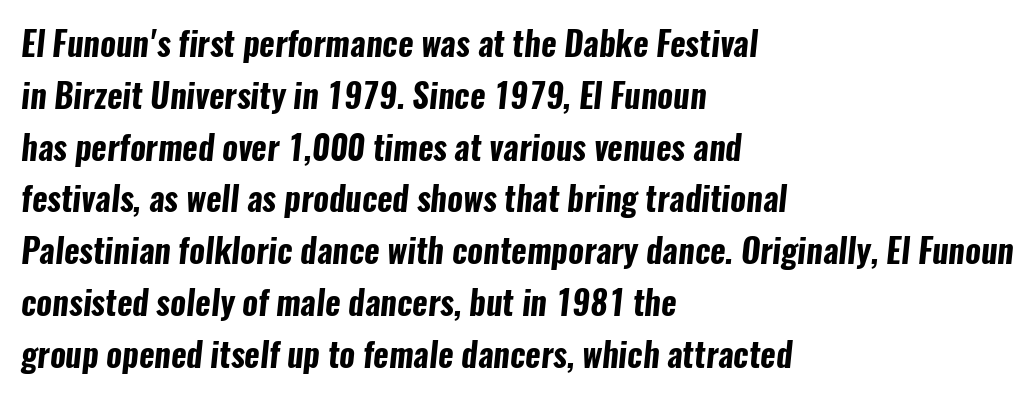
{"serif": "no", "bold": "yes", "weight": "bold", "width": "condensed", "stroke_contrast": "low", "x_height": "medium", "monospaced": "no", "underline": "no", "align": "left", "line_spacing": "normal", "line_spacing_ratio": 1.57, "letter_spacing": "normal", "letter_spacing_em": 0.0, "glyph_px": 33}
